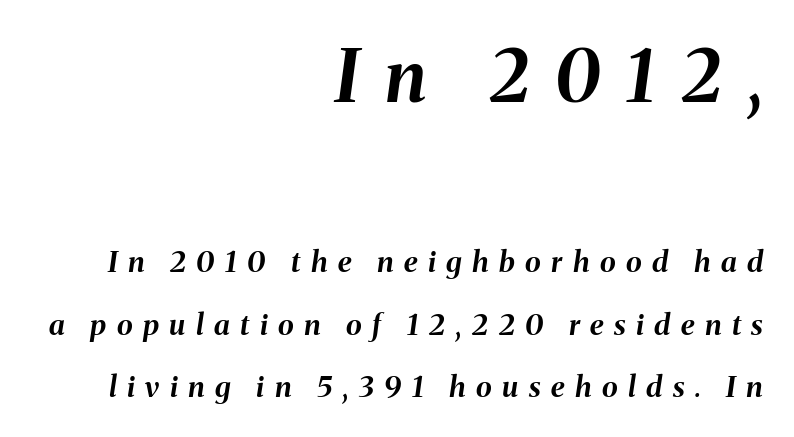
Caption: upper text group enlarged, lower text group reduced. The zone under the glyphs is completely vacant. A great deal of white space separates one row of letters from the next. Looks like regular typesetting: each glyph gets only the width it needs.
